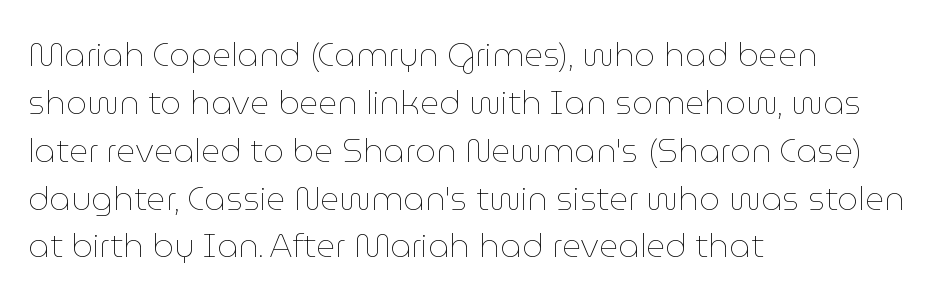
{"italic": "no", "bold": "no", "weight": "thin", "width": "normal", "stroke_contrast": "low", "x_height": "medium", "monospaced": "no", "underline": "no", "align": "left", "line_spacing": "normal", "line_spacing_ratio": 1.45, "letter_spacing": "normal", "letter_spacing_em": 0.0, "glyph_px": 33}
